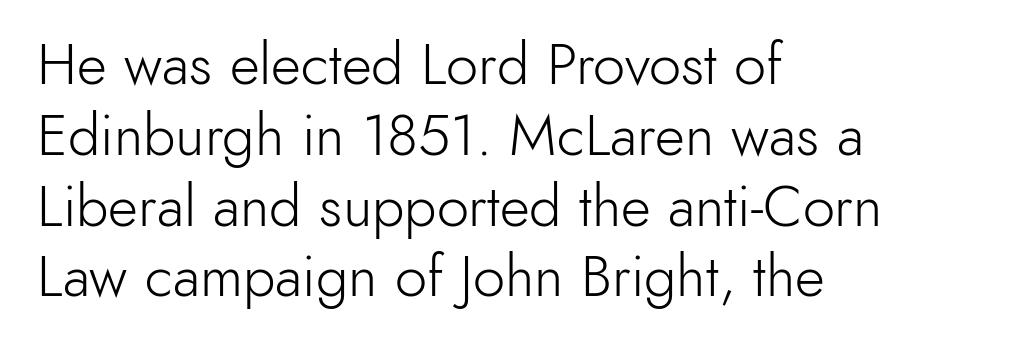
Q: Is the text bold? A: No.
Q: Is the text italic (slanted)? A: No, it is upright.
Q: Is the typeface a serif or a sans-serif typeface? A: Sans-serif.
Q: Is the text underlined? A: No.
Q: How is the paragraph aligned? A: Left-aligned.
Q: Is the spacing between letters normal or unusually wide? A: Normal.
Q: Width (condensed, normal, or wide)? A: Normal.
Q: x-height? A: Small.
Q: Monospaced? A: No.
